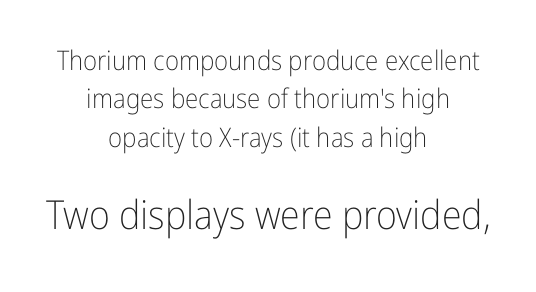
{"serif": "no", "italic": "no", "bold": "no", "weight": "light", "width": "condensed", "stroke_contrast": "low", "x_height": "medium", "monospaced": "no", "underline": "no", "align": "center", "line_spacing": "normal", "line_spacing_ratio": 1.42, "letter_spacing": "normal", "letter_spacing_em": 0.0, "larger_block": "second", "size_ratio": 1.48, "glyph_px": 40}
